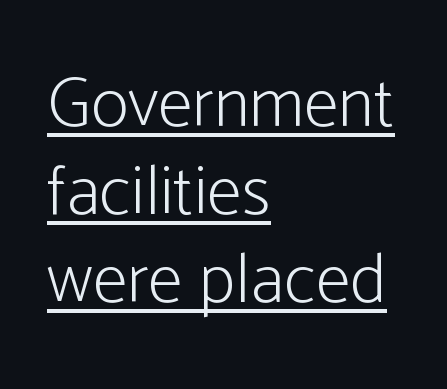
The image shows 71 px light, condensed sans-serif type, upright; set left-aligned, line spacing 1.24x, normal letter spacing, underlined; low stroke contrast and a medium x-height.
